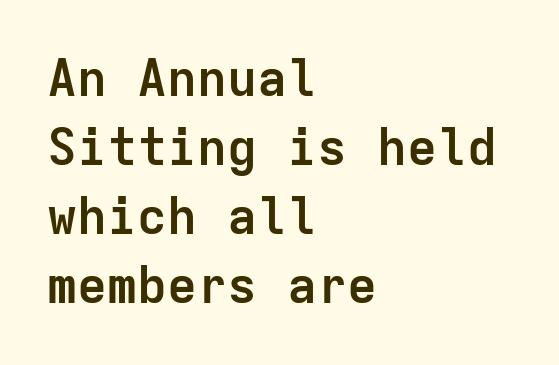
The image shows 50 px semibold sans-serif type, upright, monospaced; set left-aligned, normal line spacing (1.38x), normal letter spacing, not underlined; low stroke contrast and a medium x-height.
